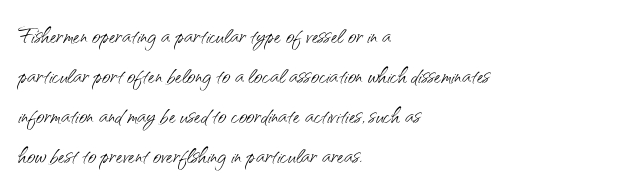
Q: Is the text bold? A: No.
Q: Is the text italic (slanted)? A: Yes.
Q: Is the typeface a serif or a sans-serif typeface? A: Sans-serif.
Q: Is the text underlined? A: No.
Q: How is the paragraph aligned? A: Left-aligned.
Q: Is the spacing between letters normal or unusually wide? A: Normal.
Q: Is the spacing between lines tight, normal or loose? A: Normal.
Q: Width (condensed, normal, or wide)? A: Normal.
Q: Stroke contrast? A: Medium.
Q: x-height? A: Small.
Q: Monospaced? A: No.
